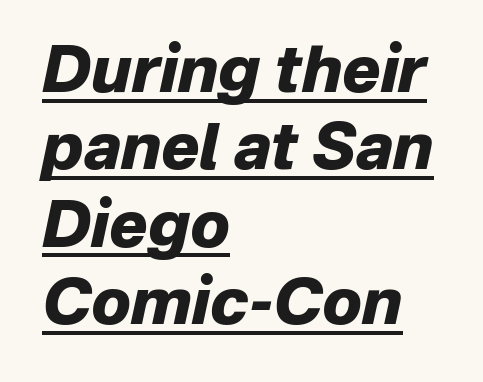
Compared with typical body copy, the letter spacing here is the same. Line starts are locked; line ends wander. The specimen reads as italic at a glance. This sample has the flowing, uneven cadence of proportional lettering. I'd describe the lettering as bold — thick and assertive.
